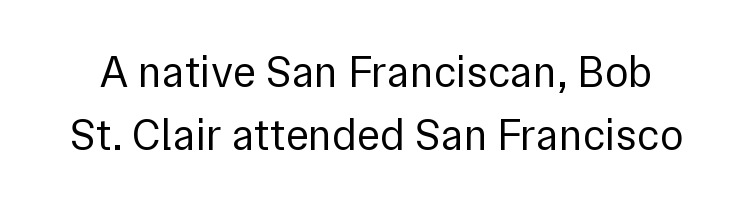
The image shows 44 px regular-weight sans-serif type, upright; set normal line spacing (1.44x), normal letter spacing, not underlined; a medium x-height.
